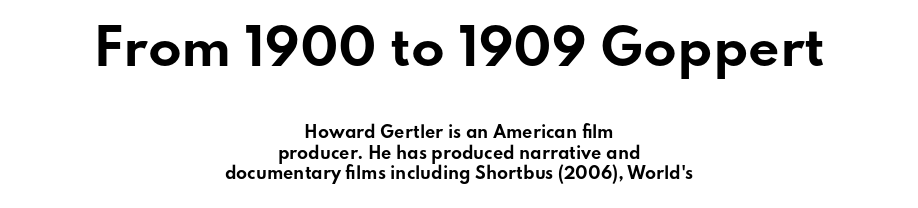
Q: Is the text bold? A: Yes.
Q: Is the text italic (slanted)? A: No, it is upright.
Q: Is the typeface a serif or a sans-serif typeface? A: Sans-serif.
Q: Is the text underlined? A: No.
Q: How is the paragraph aligned? A: Centered.
Q: Is the spacing between letters normal or unusually wide? A: Normal.
Q: Is the spacing between lines tight, normal or loose? A: Normal.
Q: Which block of text is set in a larger size, the first (top) or the second (bottom)? A: The first (top) one.
Q: Width (condensed, normal, or wide)? A: Wide.
Q: Stroke contrast? A: Low.
Q: x-height? A: Small.
Q: Monospaced? A: No.
